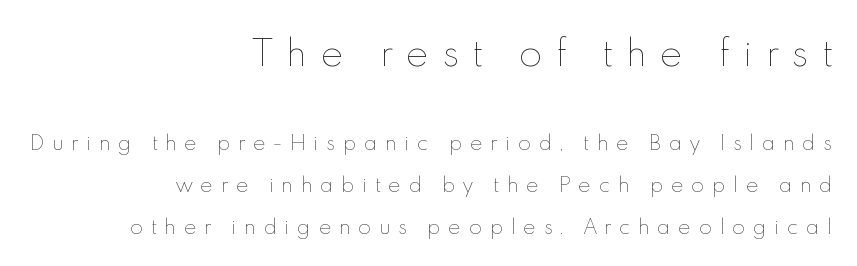
The space beneath each line is pristine and unruled. This sample has the flowing, uneven cadence of proportional lettering. Leading: increased. A student would call this right alignment; a typographer would say flush right, rag left.
